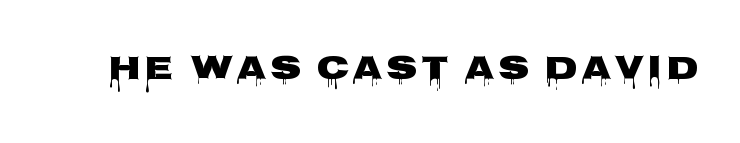
The image shows 34 px wide sans-serif type, upright; set not underlined; low stroke contrast and a large x-height.
